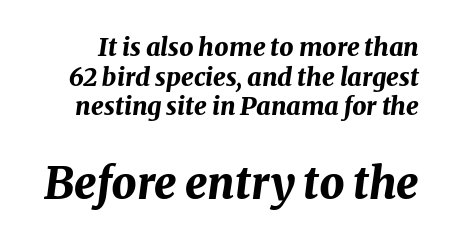
{"italic": "yes", "lean": "right", "slant_degrees": 8, "bold": "yes", "weight": "bold", "width": "normal", "stroke_contrast": "medium", "x_height": "medium", "monospaced": "no", "underline": "no", "line_spacing_ratio": 1.19, "letter_spacing": "normal", "letter_spacing_em": 0.0, "larger_block": "second", "size_ratio": 1.76, "glyph_px": 44}
